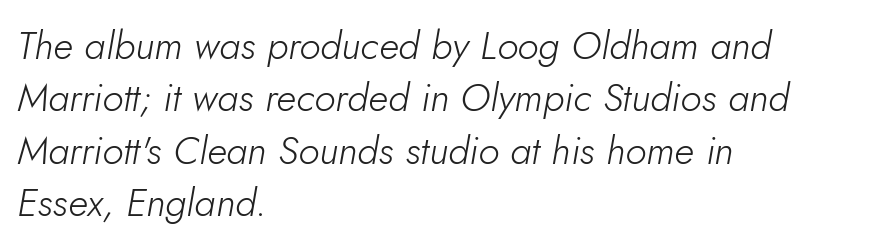
The image shows 39 px light type, italic (leaning right); set left-aligned, normal line spacing (1.34x), normal letter spacing, not underlined; low stroke contrast and a small x-height.
